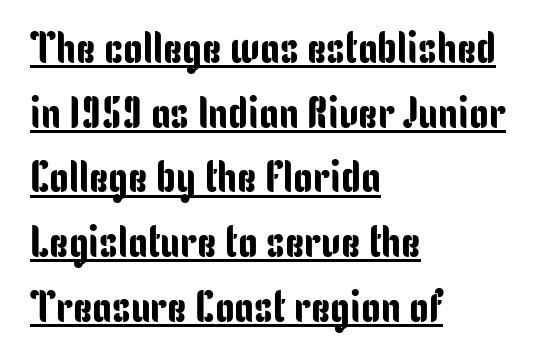
Q: Is the text italic (slanted)? A: No, it is upright.
Q: Is the typeface a serif or a sans-serif typeface? A: Sans-serif.
Q: Is the text underlined? A: Yes.
Q: How is the paragraph aligned? A: Left-aligned.
Q: Is the spacing between letters normal or unusually wide? A: Normal.
Q: Is the spacing between lines tight, normal or loose? A: Normal.
Q: Width (condensed, normal, or wide)? A: Condensed.
Q: Stroke contrast? A: Low.
Q: x-height? A: Medium.
Q: Monospaced? A: No.
